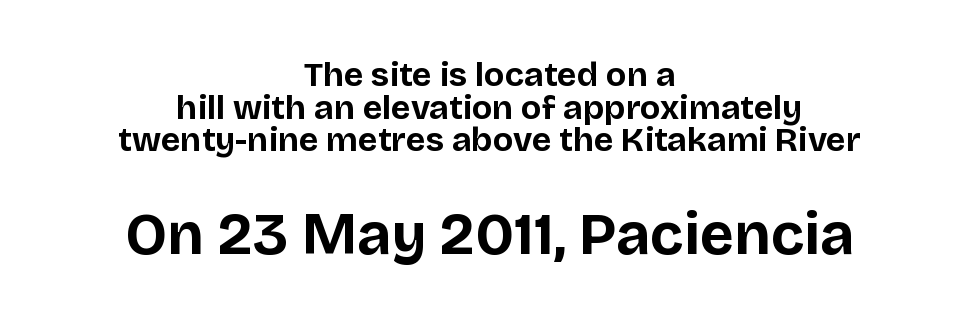
Quick note: interline space is minimal. Plain, unruled lines of type. Students, note that the glyphs here touch the page at normal intervals. The paragraph shown floats in the horizontal middle. Pretty heavy lettering here — definitely bold.
